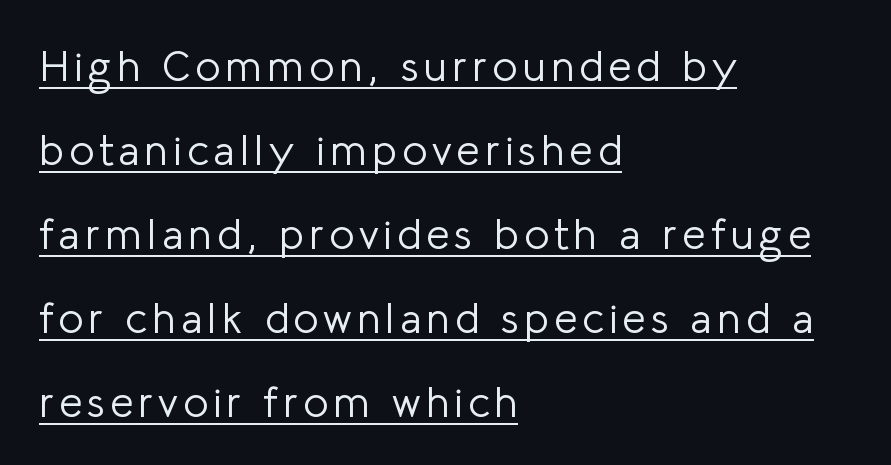
Q: Is the text bold? A: No.
Q: Is the text italic (slanted)? A: No, it is upright.
Q: Is the typeface a serif or a sans-serif typeface? A: Sans-serif.
Q: Is the text underlined? A: Yes.
Q: How is the paragraph aligned? A: Left-aligned.
Q: Is the spacing between lines tight, normal or loose? A: Loose.
Q: Width (condensed, normal, or wide)? A: Normal.
Q: Stroke contrast? A: Low.
Q: x-height? A: Medium.
Q: Monospaced? A: No.
